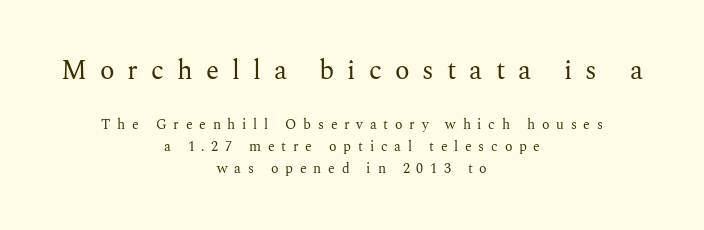
{"italic": "no", "bold": "no", "underline": "no", "align": "center", "line_spacing": "normal", "line_spacing_ratio": 1.57, "letter_spacing": "wide", "letter_spacing_em": 0.48, "larger_block": "first", "size_ratio": 1.93, "glyph_px": 27}
